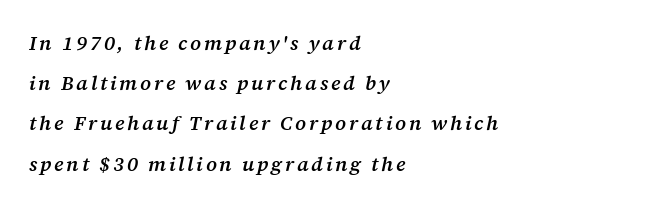
{"italic": "yes", "lean": "right", "slant_degrees": 12, "bold": "semi", "underline": "no", "align": "left", "line_spacing": "loose", "line_spacing_ratio": 2.01, "glyph_px": 20}
